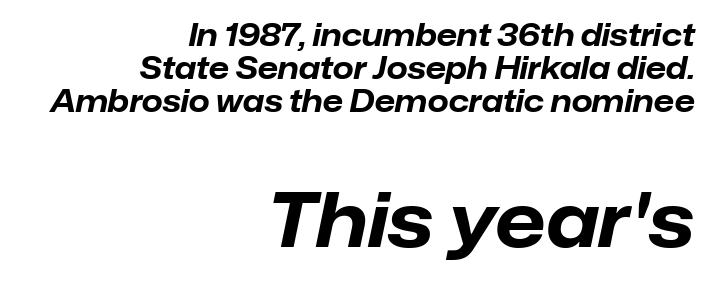
The lower block of text is set noticeably larger than the block above it. Heavy-handed strokes throughout: this text is bold. Plain, unruled lines of type. The paragraph shown leans on its right margin. The passage shown leans; its letterforms are oblique.
